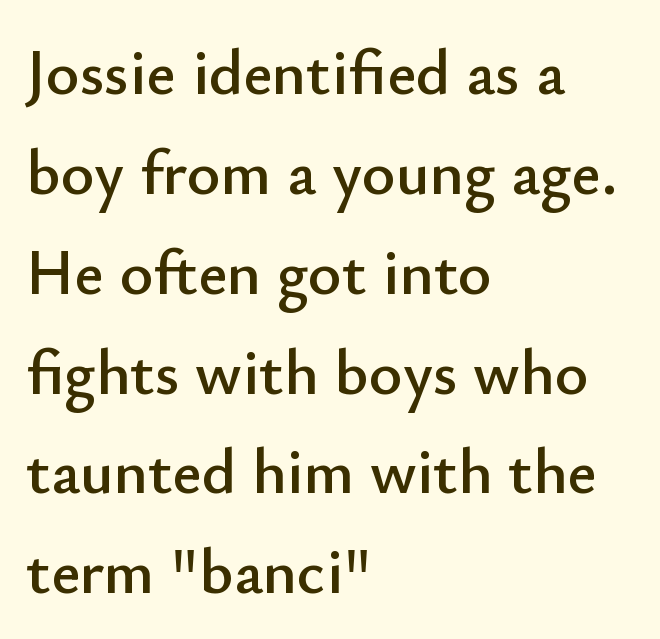
Q: Is the text italic (slanted)? A: No, it is upright.
Q: Is the typeface a serif or a sans-serif typeface? A: Sans-serif.
Q: Is the text underlined? A: No.
Q: How is the paragraph aligned? A: Left-aligned.
Q: Is the spacing between letters normal or unusually wide? A: Normal.
Q: Is the spacing between lines tight, normal or loose? A: Normal.
Q: Width (condensed, normal, or wide)? A: Normal.
Q: Stroke contrast? A: Low.
Q: x-height? A: Small.
Q: Monospaced? A: No.
